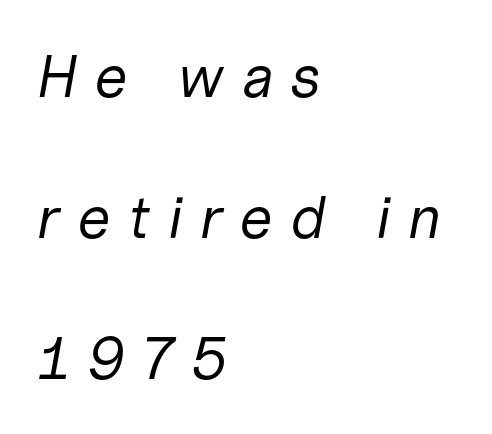
The image shows 60 px regular-weight type, italic (leaning right); set left-aligned, loose line spacing (2.35x), unusually wide letter spacing (+0.28 em), not underlined; low stroke contrast and a medium x-height.
